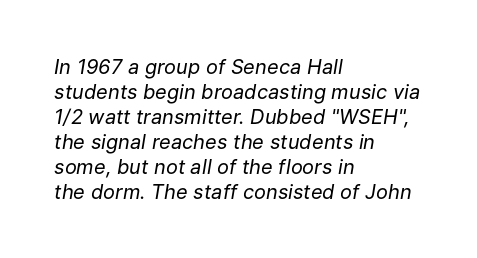
The image shows 20 px text type, italic (leaning right); set left-aligned, normal line spacing (1.25x), normal letter spacing, not underlined.
